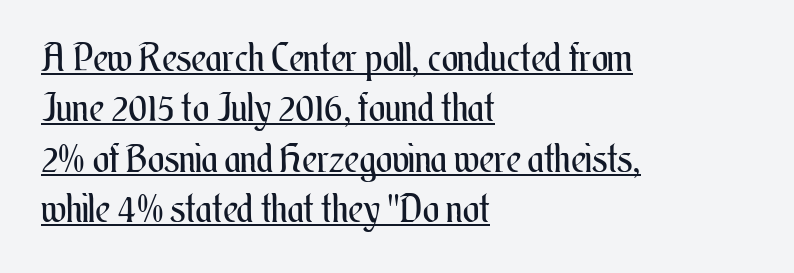
Q: Is the text bold? A: No.
Q: Is the text italic (slanted)? A: No, it is upright.
Q: Is the text underlined? A: Yes.
Q: How is the paragraph aligned? A: Left-aligned.
Q: Is the spacing between letters normal or unusually wide? A: Normal.
Q: Is the spacing between lines tight, normal or loose? A: Normal.
Q: Width (condensed, normal, or wide)? A: Condensed.
Q: Stroke contrast? A: Medium.
Q: x-height? A: Small.
Q: Monospaced? A: No.
